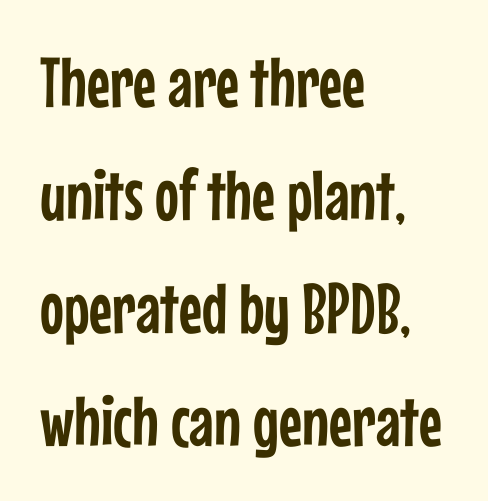
The image shows 71 px condensed sans-serif type, upright; set left-aligned, normal line spacing (1.59x), normal letter spacing, not underlined; low stroke contrast and a medium x-height.
